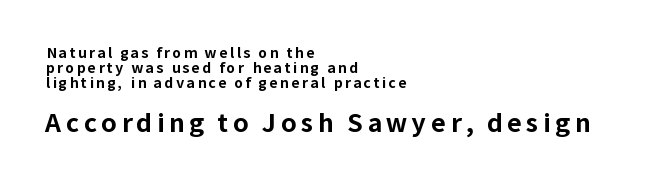
Q: Is the text bold? A: Yes.
Q: Is the text italic (slanted)? A: No, it is upright.
Q: Is the text underlined? A: No.
Q: How is the paragraph aligned? A: Left-aligned.
Q: Is the spacing between lines tight, normal or loose? A: Tight.
Q: Which block of text is set in a larger size, the first (top) or the second (bottom)? A: The second (bottom) one.
